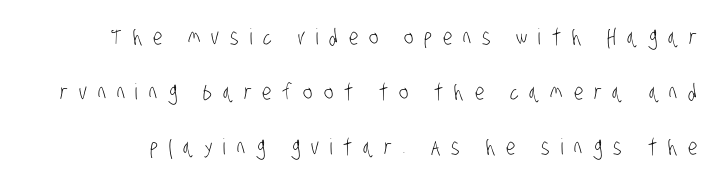
{"bold": "no", "underline": "no", "line_spacing": "loose", "line_spacing_ratio": 2.49, "letter_spacing": "wide", "letter_spacing_em": 0.49, "glyph_px": 22}
